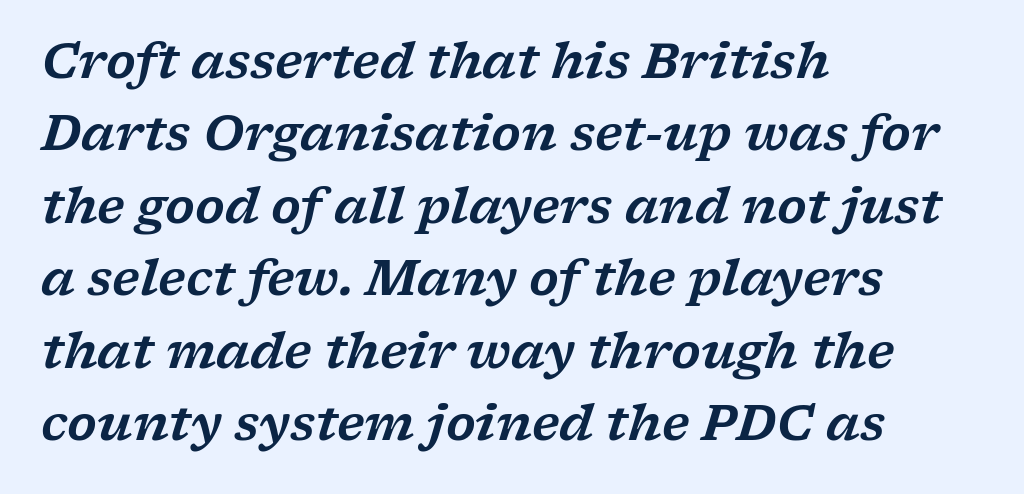
Q: Is the text italic (slanted)? A: Yes, it leans right by about 17 degrees.
Q: Is the typeface a serif or a sans-serif typeface? A: Serif.
Q: Is the text underlined? A: No.
Q: How is the paragraph aligned? A: Left-aligned.
Q: Is the spacing between letters normal or unusually wide? A: Normal.
Q: Is the spacing between lines tight, normal or loose? A: Normal.
Q: Width (condensed, normal, or wide)? A: Wide.
Q: Stroke contrast? A: Low.
Q: x-height? A: Medium.
Q: Monospaced? A: No.
